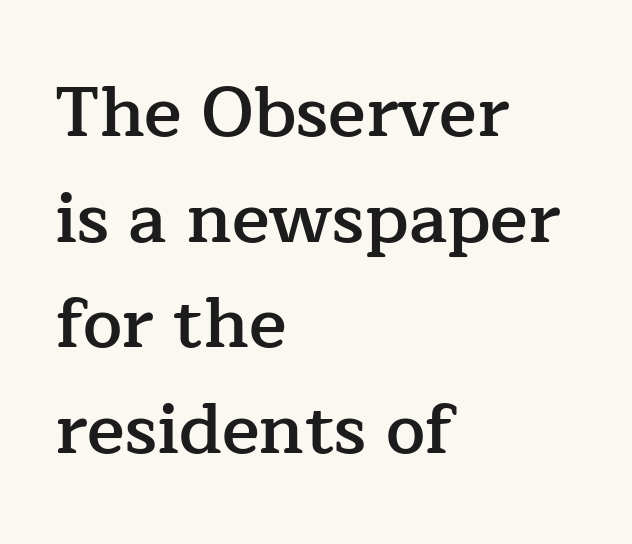
The image shows 70 px semibold serif type, upright; set left-aligned, normal line spacing (1.51x), normal letter spacing, not underlined; low stroke contrast and a medium x-height.
